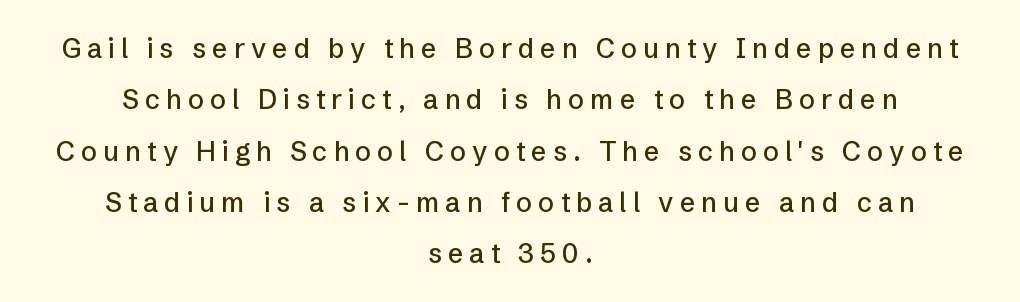
Words appear elongated and porous because spacing is wide. Each row of text sits above clean, open space. How would I describe the line gaps? Wide and relaxed. This sample is center-justified, so both line endings float freely.
